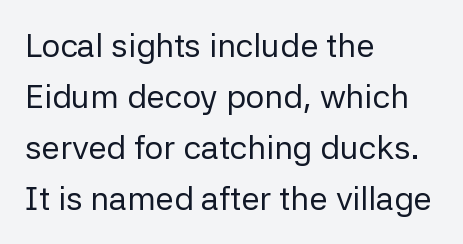
The image shows 33 px regular-weight sans-serif type, upright; set left-aligned, normal line spacing (1.55x), normal letter spacing, not underlined; low stroke contrast and a medium x-height.
